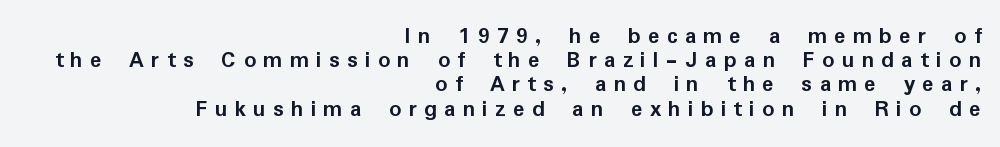
Loose tracking; the words dissolve into strings of separated letters. Bold? Absolutely — the strokes are thick and heavy. What's the leading like? Squeezed, with rows nearly overlapping. Decoration check: the copy has no underline. Posture: upright roman.
